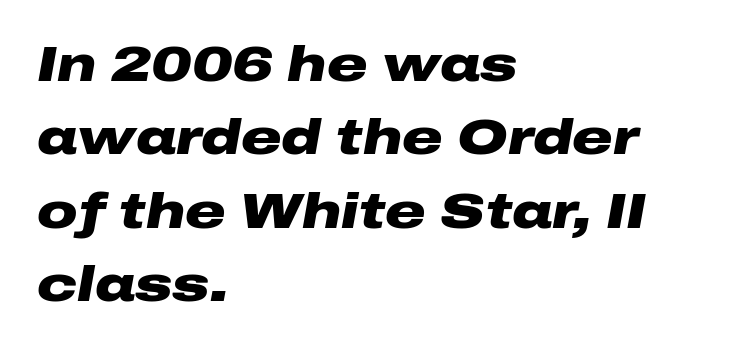
Q: Is the text bold? A: Yes.
Q: Is the text italic (slanted)? A: Yes, it leans right by about 10 degrees.
Q: Is the text underlined? A: No.
Q: How is the paragraph aligned? A: Left-aligned.
Q: Is the spacing between letters normal or unusually wide? A: Normal.
Q: Is the spacing between lines tight, normal or loose? A: Normal.
Q: Width (condensed, normal, or wide)? A: Wide.
Q: Stroke contrast? A: Low.
Q: x-height? A: Medium.
Q: Monospaced? A: No.
